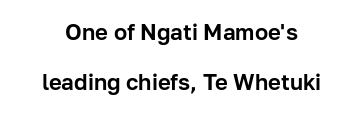
{"italic": "no", "underline": "no", "line_spacing": "loose", "line_spacing_ratio": 2.26, "letter_spacing": "normal", "letter_spacing_em": 0.0, "glyph_px": 22}
